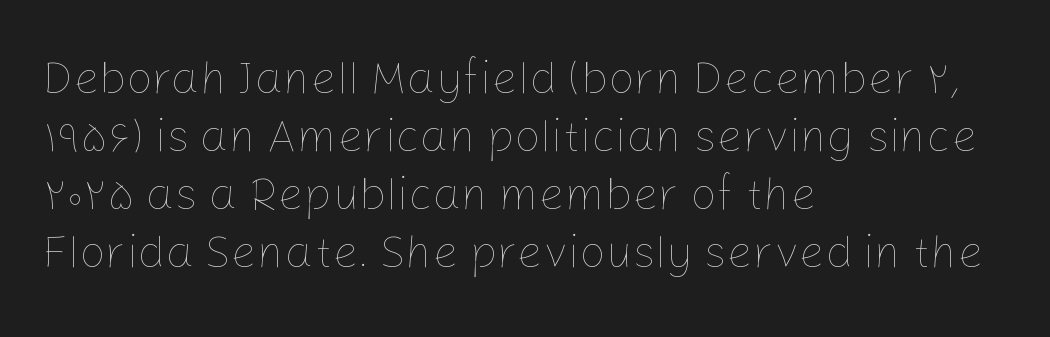
The lettering holds an erect, upright posture throughout. Short and long lines alike share a common starting point at left. Has an underline been added? It has not. The letterforms sit at book weight or below. The rows are spaced the way most documents space them. Each letter keeps its own natural width here, so spacing adapts to shape.
